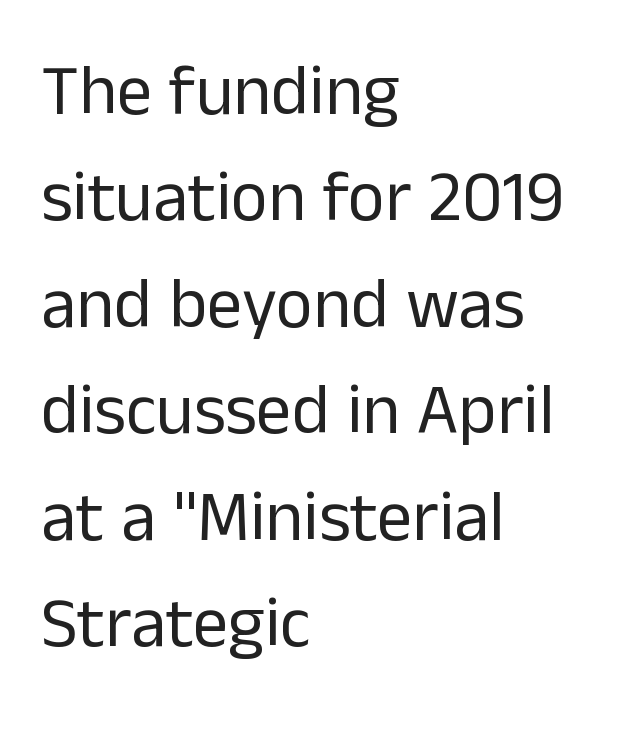
The font's upright variant was chosen for this text. Weight: not bold — regular or lighter. Spacing verdict: proportional, widths tailored to each character. Honestly, the row spacing looks completely unremarkable. Just letters on the line, the space beneath them empty. Short note: letters normally spaced.
